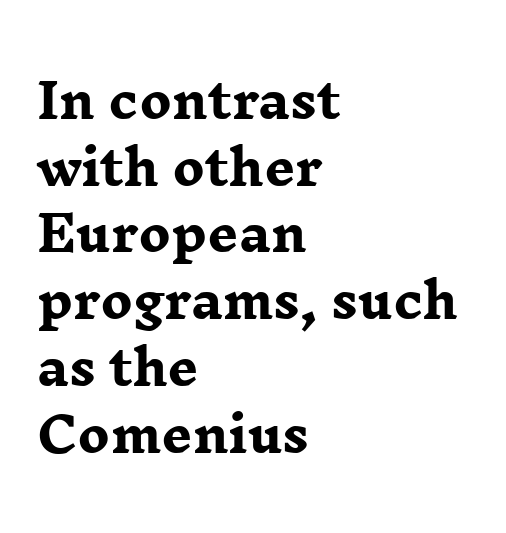
Q: Is the text bold? A: Yes.
Q: Is the text italic (slanted)? A: No, it is upright.
Q: Is the typeface a serif or a sans-serif typeface? A: Serif.
Q: Is the text underlined? A: No.
Q: How is the paragraph aligned? A: Left-aligned.
Q: Is the spacing between letters normal or unusually wide? A: Normal.
Q: Is the spacing between lines tight, normal or loose? A: Normal.
Q: Width (condensed, normal, or wide)? A: Wide.
Q: Stroke contrast? A: Low.
Q: x-height? A: Medium.
Q: Monospaced? A: No.
